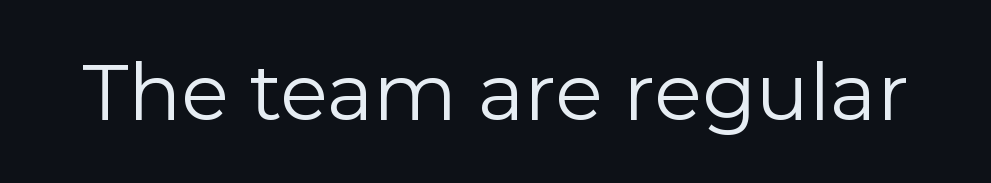
Posture: straight, roman, zero tilt. Ink coverage per letter is moderate at most. Here the designer chose a conventional face with non-uniform glyph widths. This is sans-serif lettering, the kind often seen on screens and signage. What stands out about the letter spacing? Nothing — it is the standard amount.
